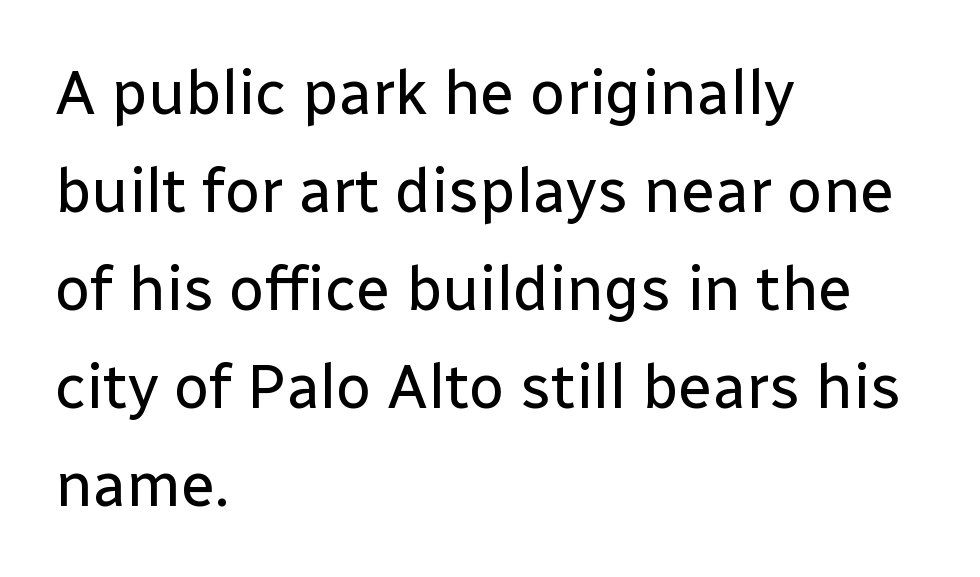
{"serif": "no", "italic": "no", "bold": "no", "weight": "regular", "width": "normal", "stroke_contrast": "low", "x_height": "medium", "monospaced": "no", "underline": "no", "align": "left", "line_spacing": "normal", "line_spacing_ratio": 1.58, "letter_spacing": "normal", "letter_spacing_em": 0.0, "glyph_px": 62}
